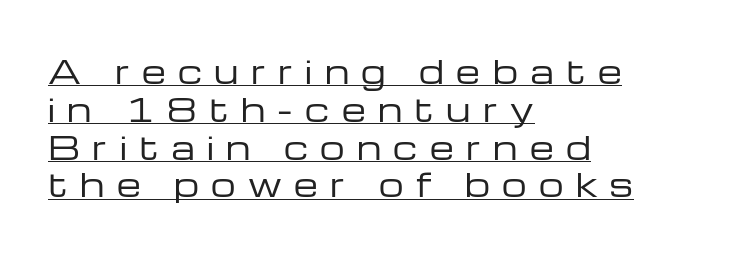
Q: Is the text bold? A: No.
Q: Is the text italic (slanted)? A: No, it is upright.
Q: Is the typeface a serif or a sans-serif typeface? A: Sans-serif.
Q: Is the text underlined? A: Yes.
Q: How is the paragraph aligned? A: Left-aligned.
Q: Is the spacing between letters normal or unusually wide? A: Unusually wide.
Q: Width (condensed, normal, or wide)? A: Wide.
Q: Stroke contrast? A: Low.
Q: x-height? A: Medium.
Q: Monospaced? A: No.
